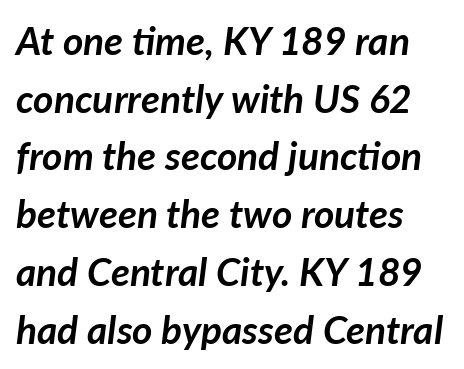
{"italic": "yes", "lean": "right", "slant_degrees": 7, "bold": "yes", "weight": "semibold", "width": "normal", "stroke_contrast": "low", "x_height": "medium", "monospaced": "no", "underline": "no", "align": "left", "line_spacing": "normal", "line_spacing_ratio": 1.48, "letter_spacing": "normal", "letter_spacing_em": 0.0, "glyph_px": 39}
